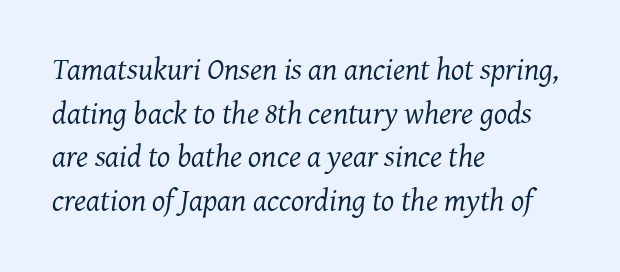
In terms of letterspacing, this is plain default setting. Is this a heavy cut? Hardly; it is regular or lighter. This sample uses a serif face. The lines sit at an ordinary, default distance from one another. The area under the type is left untouched. Here the designer chose a conventional face with non-uniform glyph widths.
